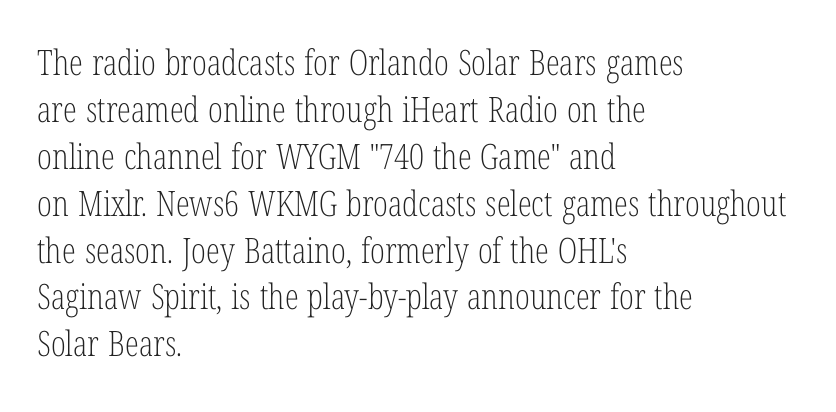
The image shows 35 px light, condensed serif type, upright; set left-aligned, normal line spacing (1.34x), normal letter spacing, not underlined; low stroke contrast and a medium x-height.
